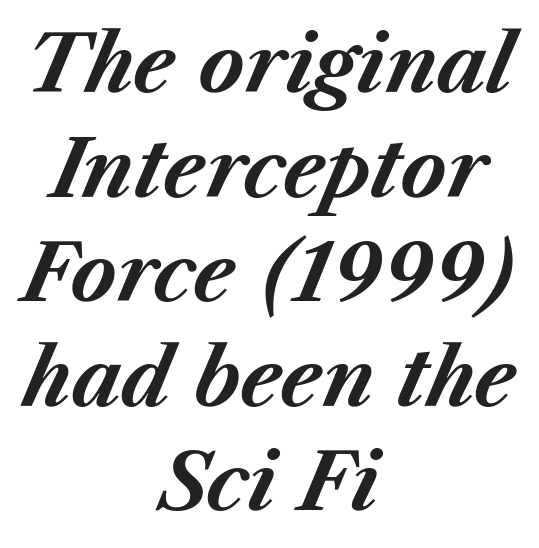
The image shows 78 px bold type, italic (leaning right); set centered, normal line spacing (1.34x), normal letter spacing, not underlined; medium stroke contrast and a medium x-height.
